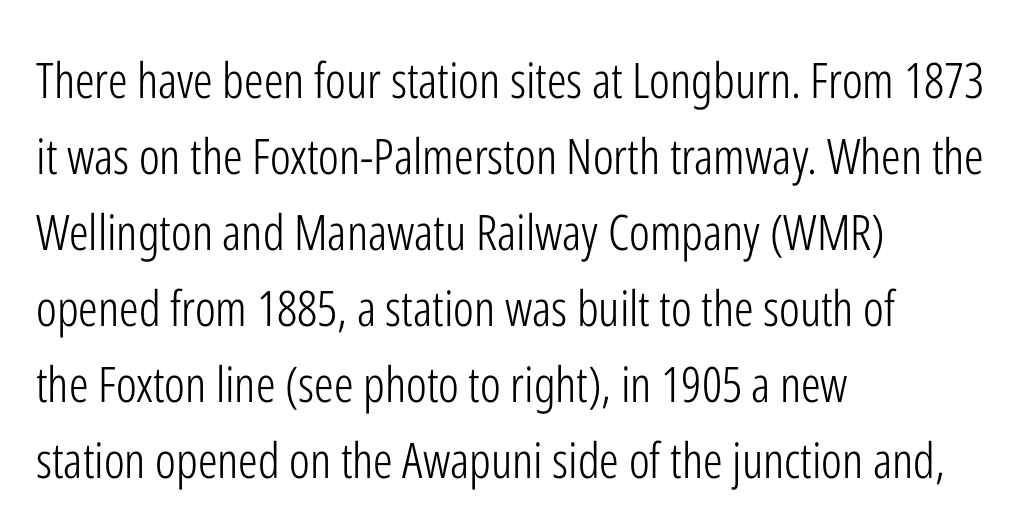
Letter spacing: default. A classic flush-left, rag-right setting is used for this passage. This block has exactly the height ordinary leading produces. The letters carry no serifs — their stems end cleanly without finishing strokes.
